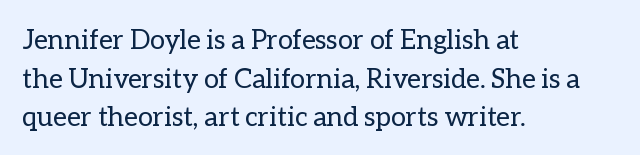
{"italic": "no", "bold": "no", "underline": "no", "align": "left", "line_spacing": "normal", "line_spacing_ratio": 1.43, "letter_spacing": "normal", "letter_spacing_em": 0.0, "glyph_px": 27}
